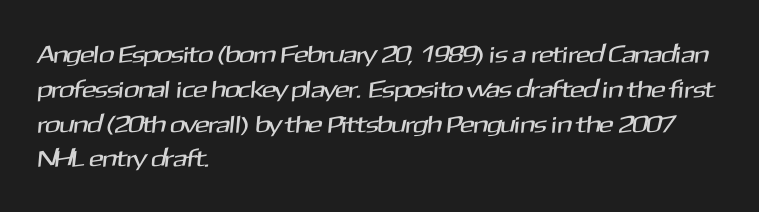
The image shows 24 px text type; set left-aligned, normal line spacing (1.45x), normal letter spacing, not underlined.
